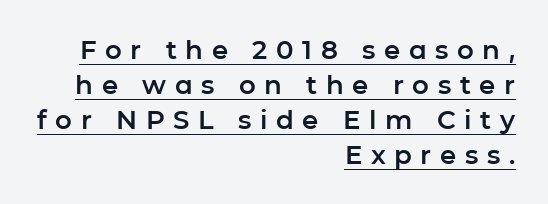
{"italic": "no", "underline": "yes", "align": "right", "line_spacing": "normal", "line_spacing_ratio": 1.34, "letter_spacing": "wide", "letter_spacing_em": 0.33, "glyph_px": 26}
